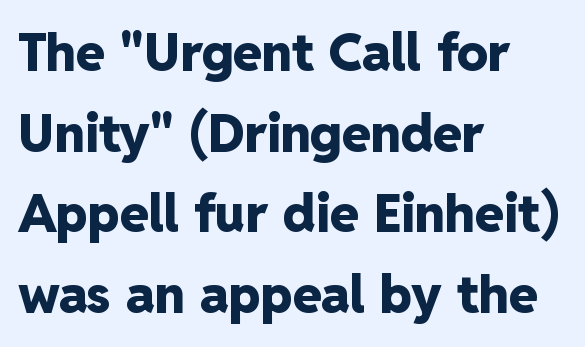
{"serif": "no", "italic": "no", "bold": "yes", "weight": "heavy", "width": "normal", "stroke_contrast": "low", "x_height": "medium", "monospaced": "no", "underline": "no", "align": "left", "line_spacing": "normal", "line_spacing_ratio": 1.55, "letter_spacing": "normal", "letter_spacing_em": 0.0, "glyph_px": 52}
